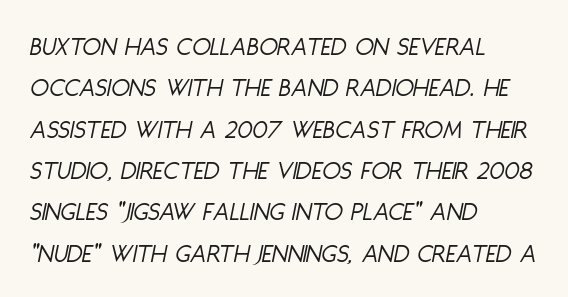
The image shows 27 px text type, italic (leaning right); set left-aligned, normal line spacing (1.53x), normal letter spacing, not underlined.
